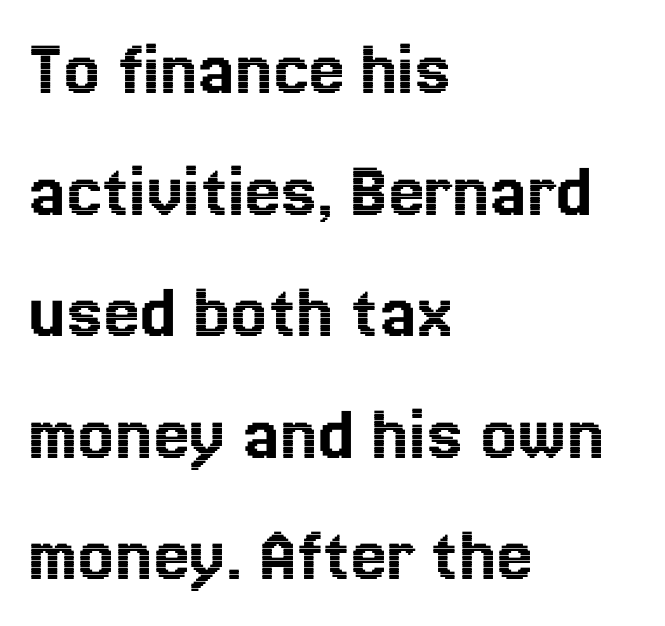
Q: Is the text italic (slanted)? A: No, it is upright.
Q: Is the text underlined? A: No.
Q: How is the paragraph aligned? A: Left-aligned.
Q: Is the spacing between letters normal or unusually wide? A: Normal.
Q: Is the spacing between lines tight, normal or loose? A: Normal.
Q: Width (condensed, normal, or wide)? A: Normal.
Q: x-height? A: Medium.
Q: Monospaced? A: No.
